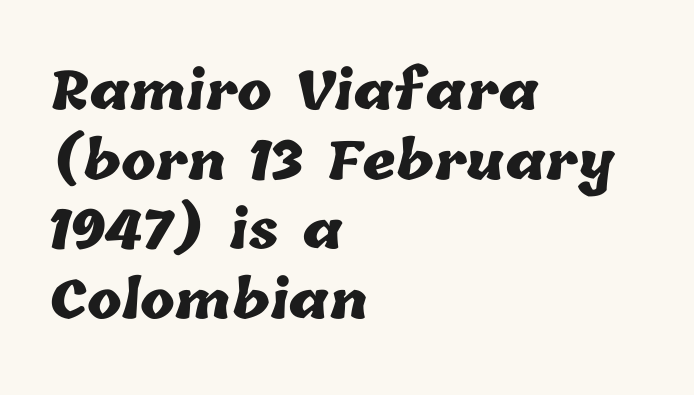
Q: Is the text bold? A: Yes.
Q: Is the text underlined? A: No.
Q: How is the paragraph aligned? A: Left-aligned.
Q: Is the spacing between letters normal or unusually wide? A: Normal.
Q: Is the spacing between lines tight, normal or loose? A: Normal.
Q: Width (condensed, normal, or wide)? A: Normal.
Q: Stroke contrast? A: Low.
Q: x-height? A: Medium.
Q: Monospaced? A: No.
